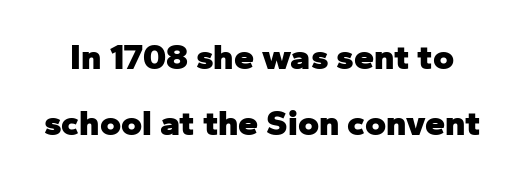
The designer went with a sans here, leaving each stem footless. This sample has the flowing, uneven cadence of proportional lettering. Is the letter spacing exaggerated? No — it looks like the ordinary default. The words here are not underlined. Each glyph is drawn with heavy, bold strokes. Upright lettering throughout.
